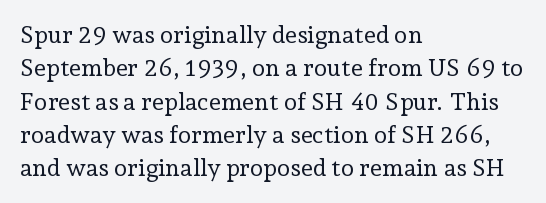
The image shows 24 px text type, upright; set left-aligned, normal line spacing (1.39x), normal letter spacing, not underlined.
